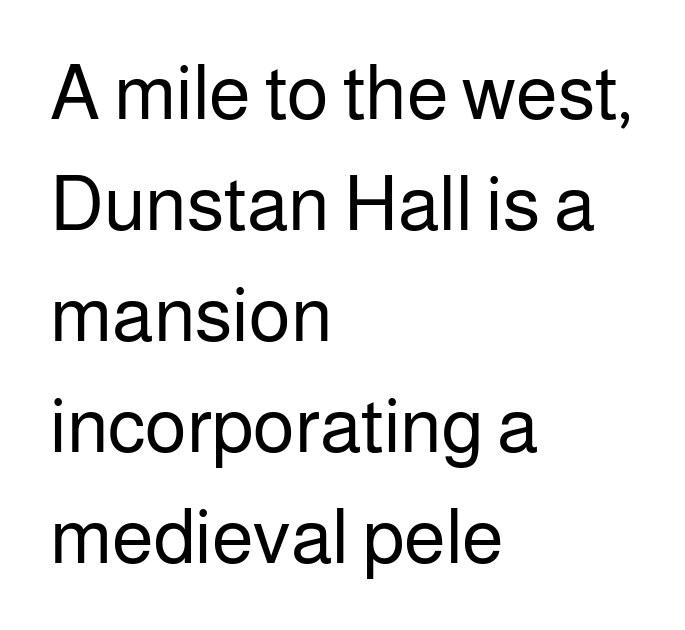
There is no visible air inserted between adjacent glyphs. A quiet, ordinary-to-light weight characterises the typeface. The strip under each line holds only bare page. A typesetter would call this proportional, since set widths differ per character.
